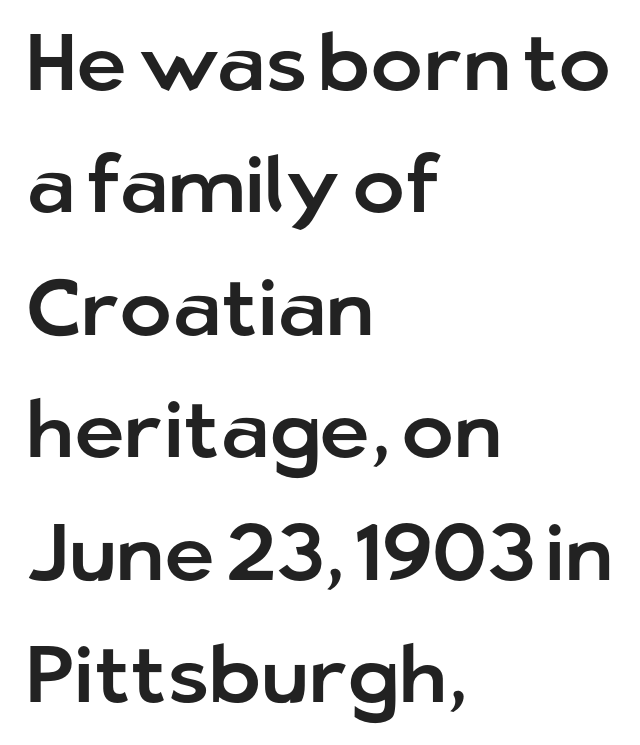
Q: Is the text italic (slanted)? A: No, it is upright.
Q: Is the typeface a serif or a sans-serif typeface? A: Sans-serif.
Q: Is the text underlined? A: No.
Q: How is the paragraph aligned? A: Left-aligned.
Q: Is the spacing between letters normal or unusually wide? A: Normal.
Q: Is the spacing between lines tight, normal or loose? A: Normal.
Q: Width (condensed, normal, or wide)? A: Normal.
Q: Stroke contrast? A: Low.
Q: x-height? A: Medium.
Q: Monospaced? A: No.
